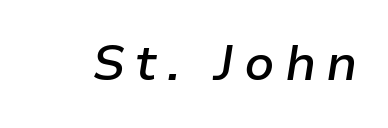
Q: Is the text bold? A: Semi-bold.
Q: Is the text italic (slanted)? A: Yes, it leans right by about 9 degrees.
Q: Is the text underlined? A: No.
Q: Is the spacing between letters normal or unusually wide? A: Unusually wide.
Q: Width (condensed, normal, or wide)? A: Normal.
Q: Stroke contrast? A: Low.
Q: x-height? A: Medium.
Q: Monospaced? A: No.
